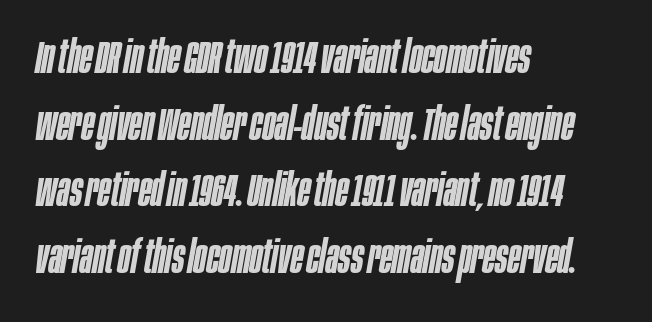
{"italic": "yes", "lean": "right", "slant_degrees": 10, "bold": "semi", "weight": "semibold", "width": "condensed", "stroke_contrast": "low", "x_height": "large", "monospaced": "no", "underline": "no", "align": "left", "line_spacing": "normal", "line_spacing_ratio": 1.45, "letter_spacing": "normal", "letter_spacing_em": 0.0, "glyph_px": 46}
